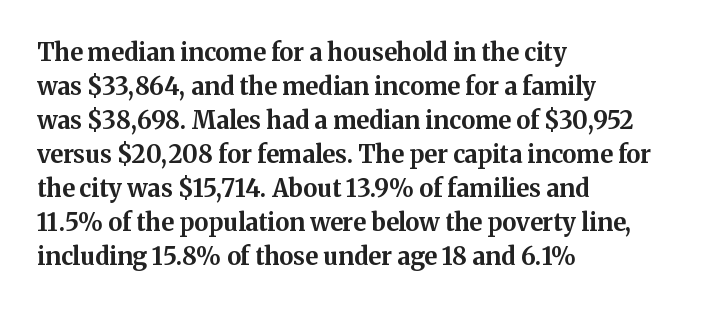
The image shows 24 px bold type, upright; set left-aligned, normal line spacing (1.42x), normal letter spacing, not underlined.
